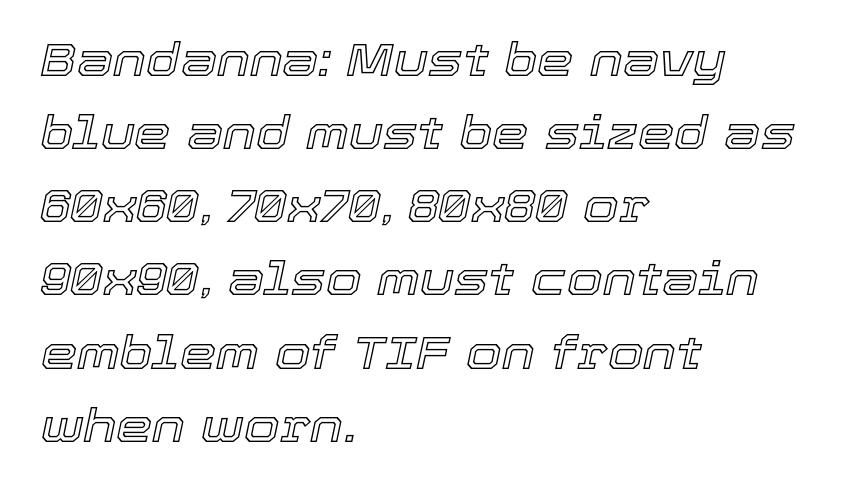
Q: Is the text italic (slanted)? A: Yes, it leans right by about 12 degrees.
Q: Is the text underlined? A: No.
Q: How is the paragraph aligned? A: Left-aligned.
Q: Is the spacing between letters normal or unusually wide? A: Normal.
Q: Is the spacing between lines tight, normal or loose? A: Normal.
Q: Width (condensed, normal, or wide)? A: Normal.
Q: x-height? A: Medium.
Q: Monospaced? A: No.
